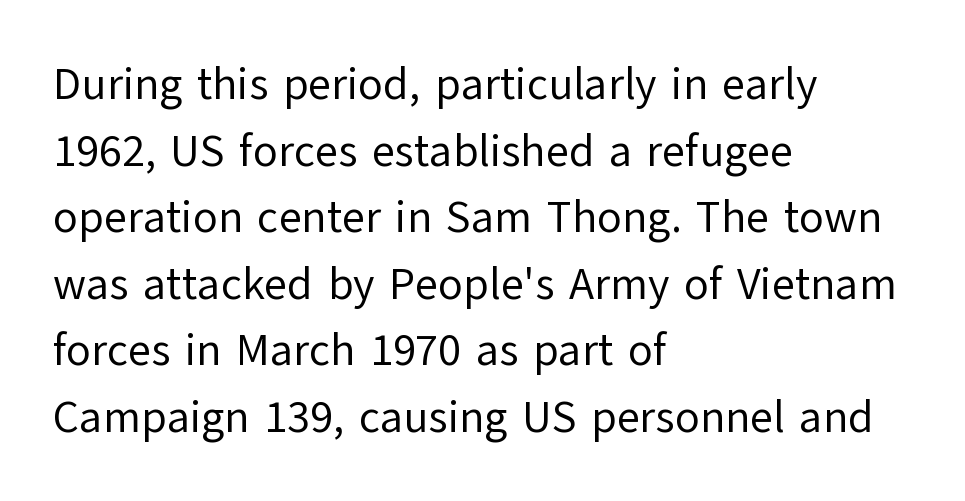
These lines are rendered in a variable-pitch font. No feet cap the strokes, marking this as sans-serif type. Is the type heavy? It reads as light-to-regular instead. Posture: upright roman.
